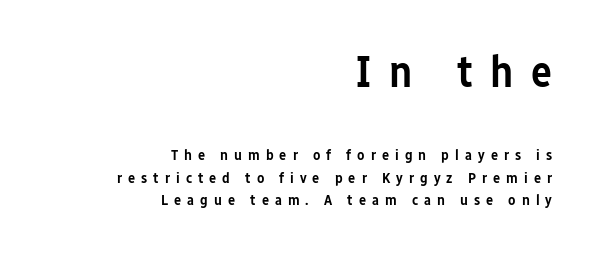
The image shows 44 px semibold, condensed sans-serif type, upright; set right-aligned, normal line spacing (1.48x), unusually wide letter spacing (+0.4 em), not underlined; the first (top) block is 2.93x larger; low stroke contrast and a medium x-height.
